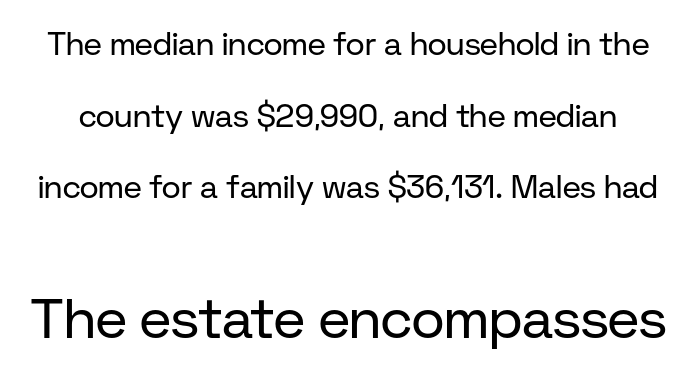
The image shows 56 px regular-weight sans-serif type, upright; set loose line spacing (2.24x), normal letter spacing, not underlined; the second (bottom) block is 1.75x larger; low stroke contrast and a medium x-height.
